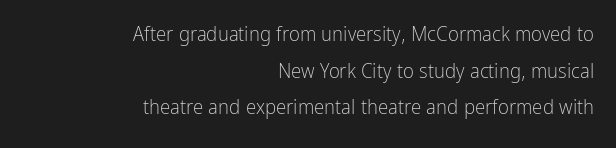
Q: Is the text bold? A: No.
Q: Is the text italic (slanted)? A: No, it is upright.
Q: Is the text underlined? A: No.
Q: How is the paragraph aligned? A: Right-aligned.
Q: Is the spacing between letters normal or unusually wide? A: Normal.
